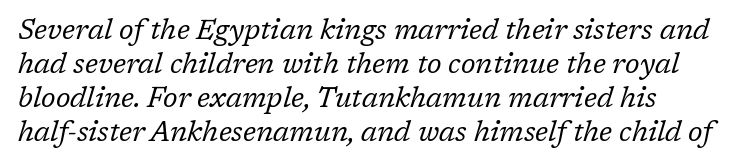
The image shows 28 px regular-weight serif type, italic (leaning right); set line spacing 1.21x, normal letter spacing, not underlined; low stroke contrast and a medium x-height.
